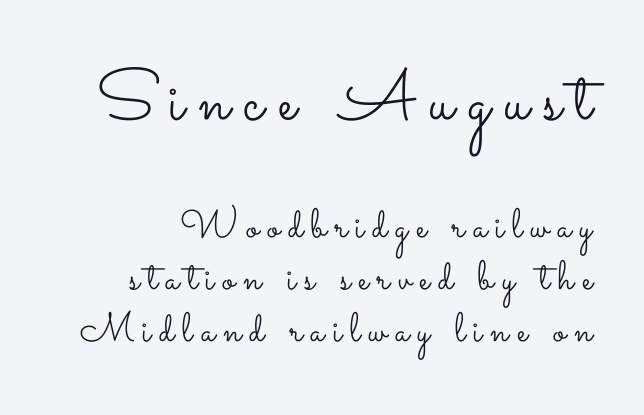
The emphasis by scale lands on block number one, above. Notice how descenders clear the ascenders below comfortably — that's standard leading. Substantial extra tracking has been applied to these lines. No chunkiness to these letters — they're not bold. This sample has the flowing, uneven cadence of proportional lettering.
